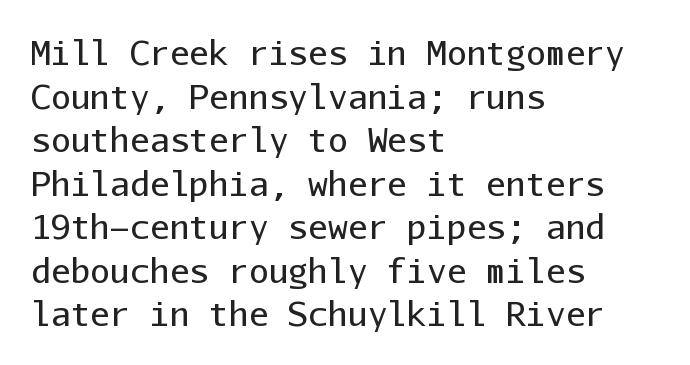
{"serif": "no", "italic": "no", "bold": "no", "weight": "regular", "width": "normal", "stroke_contrast": "low", "x_height": "medium", "monospaced": "yes", "underline": "no", "align": "left", "line_spacing": "normal", "line_spacing_ratio": 1.32, "letter_spacing": "normal", "letter_spacing_em": 0.0, "glyph_px": 33}
